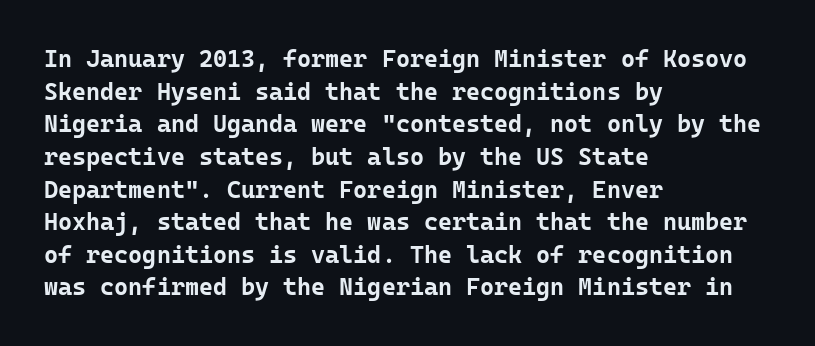
Q: Is the text bold? A: Yes.
Q: Is the text italic (slanted)? A: No, it is upright.
Q: Is the text underlined? A: No.
Q: How is the paragraph aligned? A: Left-aligned.
Q: Is the spacing between letters normal or unusually wide? A: Normal.
Q: Is the spacing between lines tight, normal or loose? A: Normal.
